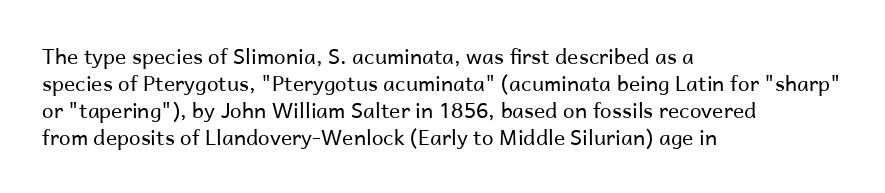
{"italic": "no", "bold": "no", "underline": "no", "align": "left", "line_spacing": "normal", "line_spacing_ratio": 1.28, "letter_spacing": "normal", "letter_spacing_em": 0.0, "glyph_px": 21}
